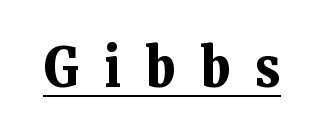
Q: Is the text bold? A: Yes.
Q: Is the text italic (slanted)? A: No, it is upright.
Q: Is the typeface a serif or a sans-serif typeface? A: Serif.
Q: Is the text underlined? A: Yes.
Q: Is the spacing between letters normal or unusually wide? A: Unusually wide.
Q: Width (condensed, normal, or wide)? A: Normal.
Q: Stroke contrast? A: Low.
Q: x-height? A: Medium.
Q: Monospaced? A: No.
